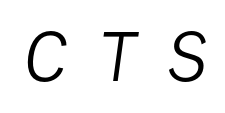
These lines are rendered in a variable-pitch font. Quick note: underline off. In terms of posture, this sample is oblique. The typesetting does not lean heavy: it is not bold. Compared with typical body copy, the letter spacing here is much looser.
